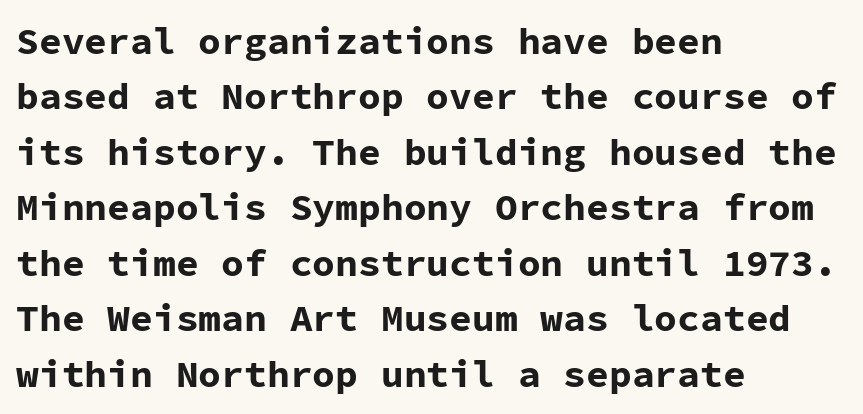
Here the glyphs are tracked normally, forming tight word shapes. Horizontally, the lines are justified to the leading edge only. Vertical spacing — default. The letters march in equal steps, a hallmark of fixed-pitch type. Quick note: not italic, upright. This is sans-serif lettering, the kind often seen on screens and signage.
